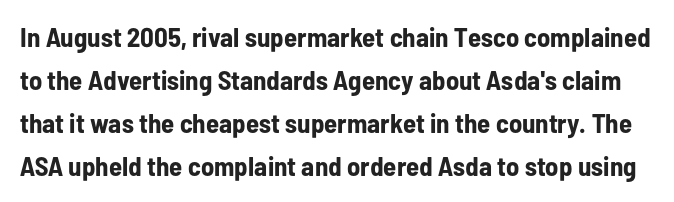
The image shows 27 px bold type, upright; set normal line spacing (1.59x), normal letter spacing, not underlined.
